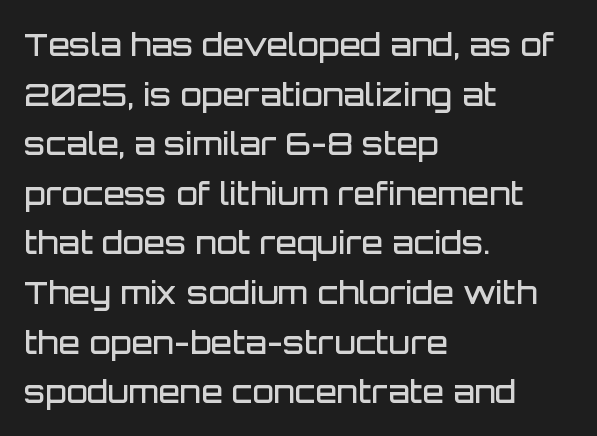
These lines keep a tight, regular rhythm from letter to letter. This is the regular roman posture of the typeface. These lines are rendered in a variable-pitch font. This sample is left-justified, so line endings fall wherever the words run out. The font family rendered here belongs to the sans-serif group.
